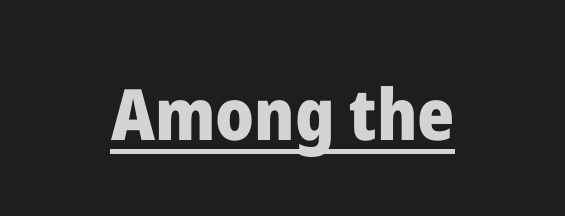
Q: Is the text bold? A: Yes.
Q: Is the text italic (slanted)? A: No, it is upright.
Q: Is the typeface a serif or a sans-serif typeface? A: Sans-serif.
Q: Is the text underlined? A: Yes.
Q: How is the paragraph aligned? A: Centered.
Q: Is the spacing between letters normal or unusually wide? A: Normal.
Q: Width (condensed, normal, or wide)? A: Normal.
Q: Stroke contrast? A: Low.
Q: x-height? A: Medium.
Q: Monospaced? A: No.
